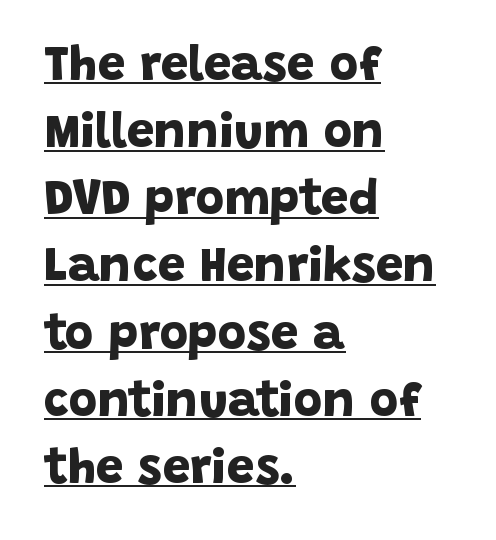
Glance below the letters and you will spot a drawn line. A sans-serif font was chosen for this passage. The setting favours the left margin, as ordinary paragraphs usually do. The face used here is proportionally spaced, like ordinary book or web type. Is there much room between lines? A standard amount, neither cramped nor airy. I'd describe the lettering as bold — thick and assertive.
